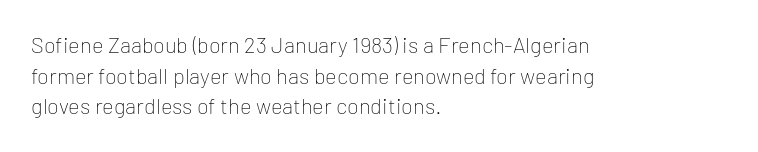
The image shows 22 px text type, upright; set left-aligned, normal line spacing (1.39x), normal letter spacing, not underlined.
